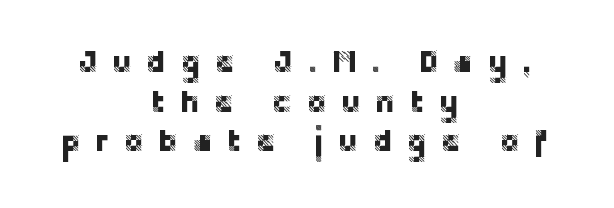
Q: Is the text italic (slanted)? A: No, it is upright.
Q: Is the typeface a serif or a sans-serif typeface? A: Sans-serif.
Q: Is the text underlined? A: No.
Q: How is the paragraph aligned? A: Centered.
Q: Is the spacing between letters normal or unusually wide? A: Unusually wide.
Q: Is the spacing between lines tight, normal or loose? A: Normal.
Q: Width (condensed, normal, or wide)? A: Normal.
Q: Stroke contrast? A: Low.
Q: x-height? A: Large.
Q: Monospaced? A: No.
